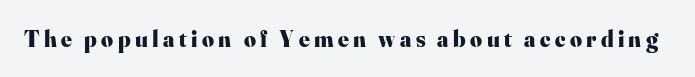
The words here are not underlined. Ascenders rise straight up at ninety degrees. What weight is shown? A full bold with thick strokes.
